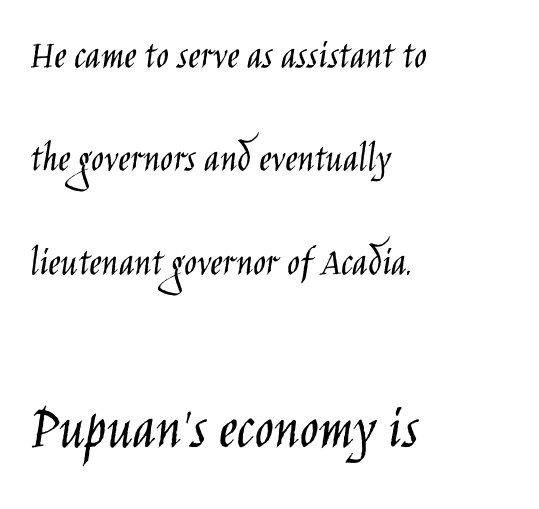
A clean baseline with only descenders dipping below it. The designer went with a sans here, leaving each stem footless. Tracking here is standard; glyphs follow each other at the usual distance.
